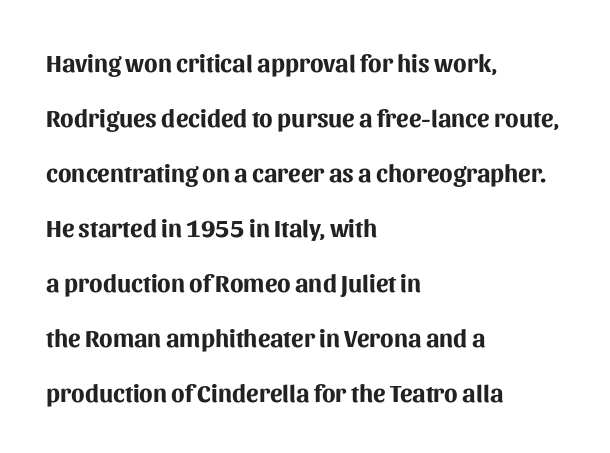
The image shows 25 px bold type, upright; set left-aligned, loose line spacing (2.2x), normal letter spacing, not underlined.
